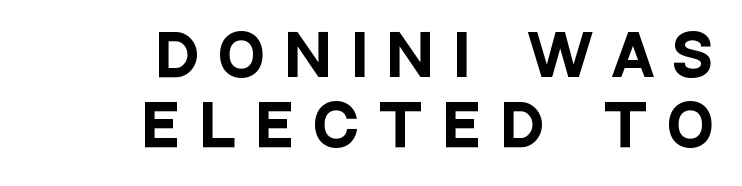
Look at the stroke-to-counter ratio: heavy, a bold. Compared with typical body copy, the letter spacing here is much looser. The setting favours the right margin, as signatures and pull-quotes sometimes do. Quick note: underline off. The designer left line spacing at the default. Observe the absence of serifs on each vertical stroke in this sample.
